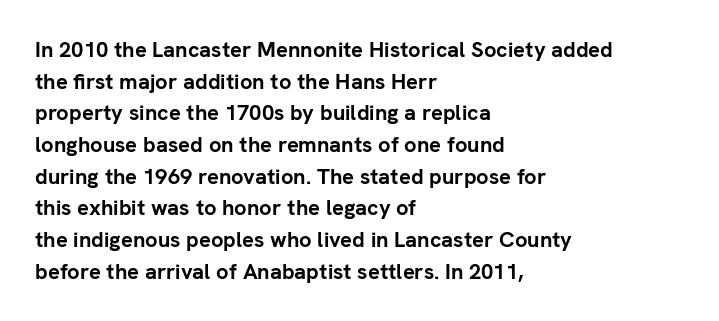
{"italic": "no", "bold": "yes", "underline": "no", "align": "left", "line_spacing": "normal", "line_spacing_ratio": 1.44, "letter_spacing": "normal", "letter_spacing_em": 0.0, "glyph_px": 22}
